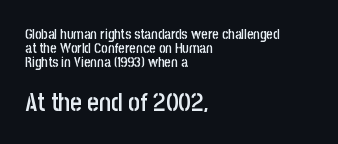
{"italic": "no", "bold": "semi", "underline": "no", "align": "left", "line_spacing": "tight", "line_spacing_ratio": 0.99, "letter_spacing": "normal", "letter_spacing_em": 0.0, "larger_block": "second", "size_ratio": 1.79, "glyph_px": 25}
